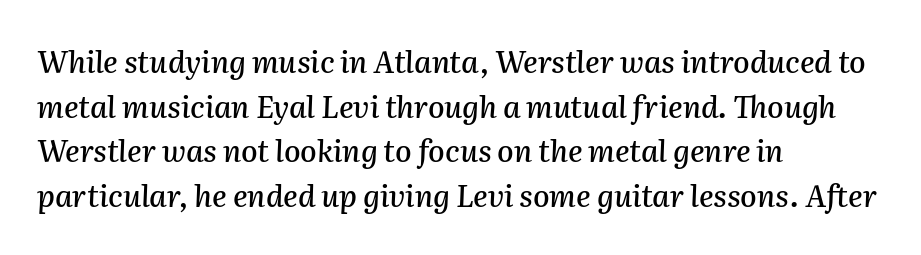
Q: Is the text italic (slanted)? A: Yes, it leans right by about 2 degrees.
Q: Is the text underlined? A: No.
Q: How is the paragraph aligned? A: Left-aligned.
Q: Is the spacing between letters normal or unusually wide? A: Normal.
Q: Is the spacing between lines tight, normal or loose? A: Normal.
Q: Width (condensed, normal, or wide)? A: Normal.
Q: Stroke contrast? A: Medium.
Q: x-height? A: Medium.
Q: Monospaced? A: No.
